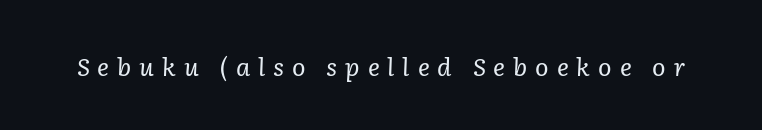
Stems and bowls with no extra thickness — not bold. The rendering applies a slant to the glyphs. A clean baseline with only descenders dipping below it. There is plenty of visible air inserted between adjacent glyphs.
